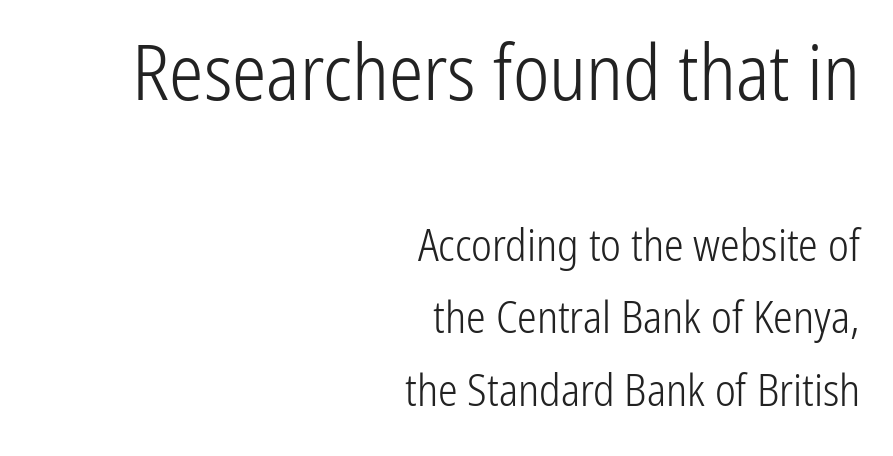
The image shows 77 px light, condensed sans-serif type, upright; set right-aligned, normal line spacing (1.65x), normal letter spacing, not underlined; the first (top) block is 1.75x larger; low stroke contrast and a medium x-height.
